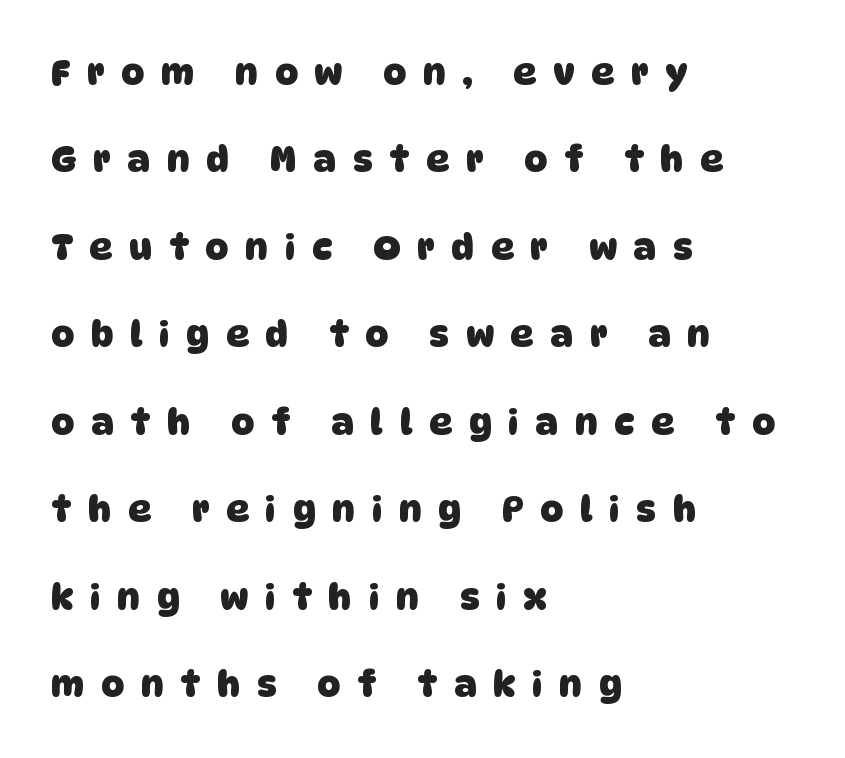
The image shows 35 px heavy sans-serif type; set left-aligned, loose line spacing (2.5x), unusually wide letter spacing (+0.49 em), not underlined; low stroke contrast and a large x-height.
